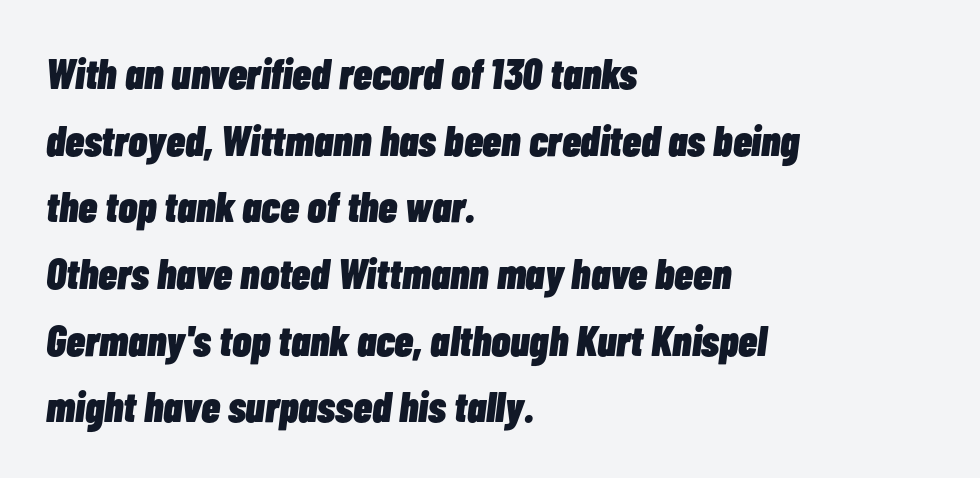
Q: Is the text bold? A: Yes.
Q: Is the text italic (slanted)? A: Yes, it leans right by about 7 degrees.
Q: Is the text underlined? A: No.
Q: How is the paragraph aligned? A: Left-aligned.
Q: Is the spacing between letters normal or unusually wide? A: Normal.
Q: Is the spacing between lines tight, normal or loose? A: Normal.
Q: Width (condensed, normal, or wide)? A: Condensed.
Q: Stroke contrast? A: Low.
Q: x-height? A: Medium.
Q: Monospaced? A: No.
